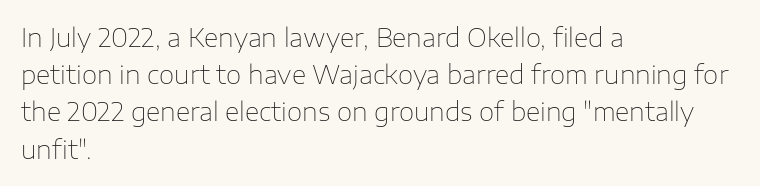
Each new line begins a customary step beneath the previous one. In CSS terms this would be text-align: left. Every character sits straight up, as roman type does. Inter-character spacing is left at the font's built-in metrics.
